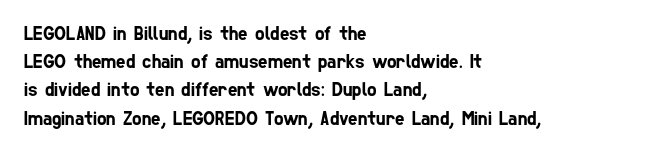
{"underline": "no", "align": "left", "line_spacing": "normal", "line_spacing_ratio": 1.41, "letter_spacing": "normal", "letter_spacing_em": 0.0, "glyph_px": 20}
